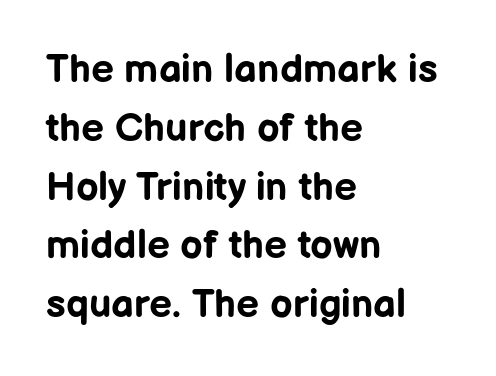
{"serif": "no", "italic": "no", "bold": "yes", "weight": "bold", "width": "normal", "stroke_contrast": "low", "x_height": "medium", "monospaced": "no", "underline": "no", "align": "left", "line_spacing": "normal", "line_spacing_ratio": 1.47, "letter_spacing": "normal", "letter_spacing_em": 0.0, "glyph_px": 40}
